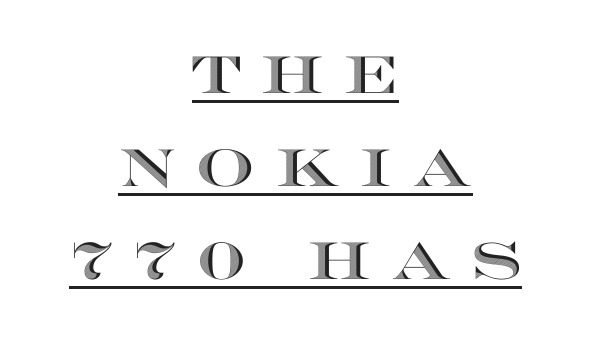
The image shows 52 px wide type, upright; set centered, line spacing 1.79x, unusually wide letter spacing (+0.39 em), underlined; a large x-height.
